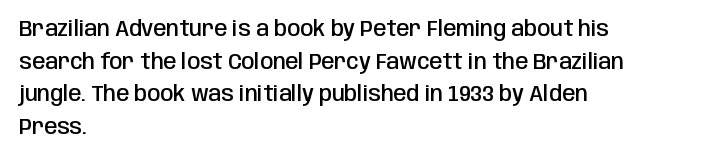
{"italic": "no", "bold": "semi", "underline": "no", "align": "left", "line_spacing": "normal", "line_spacing_ratio": 1.55, "letter_spacing": "normal", "letter_spacing_em": 0.0, "glyph_px": 21}
